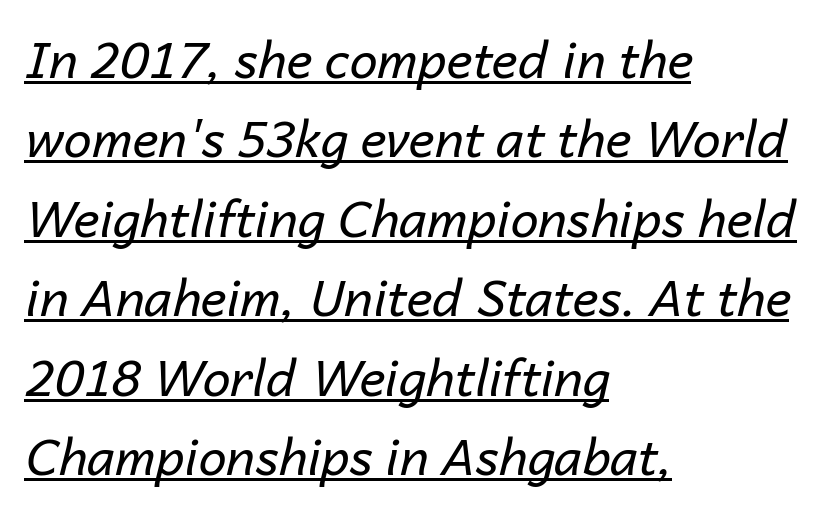
{"italic": "yes", "lean": "right", "slant_degrees": 14, "bold": "no", "weight": "regular", "width": "normal", "stroke_contrast": "low", "x_height": "medium", "monospaced": "no", "underline": "yes", "align": "left", "line_spacing": "normal", "line_spacing_ratio": 1.59, "letter_spacing": "normal", "letter_spacing_em": 0.0, "glyph_px": 50}
